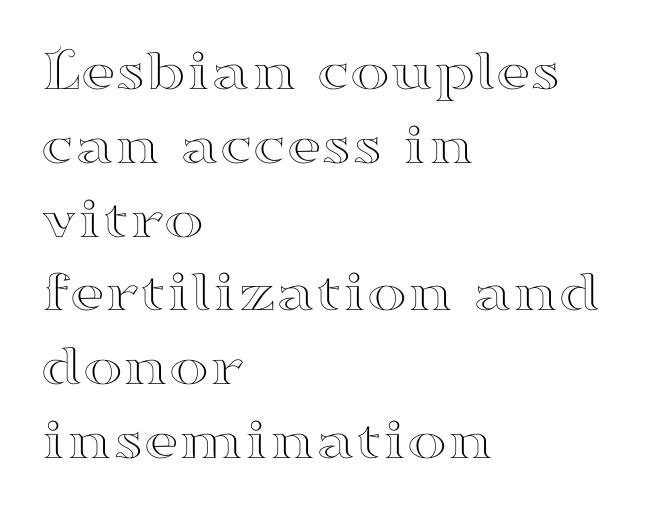
The image shows 60 px wide serif type, upright; set left-aligned, line spacing 1.23x, normal letter spacing, not underlined; high stroke contrast and a small x-height.
